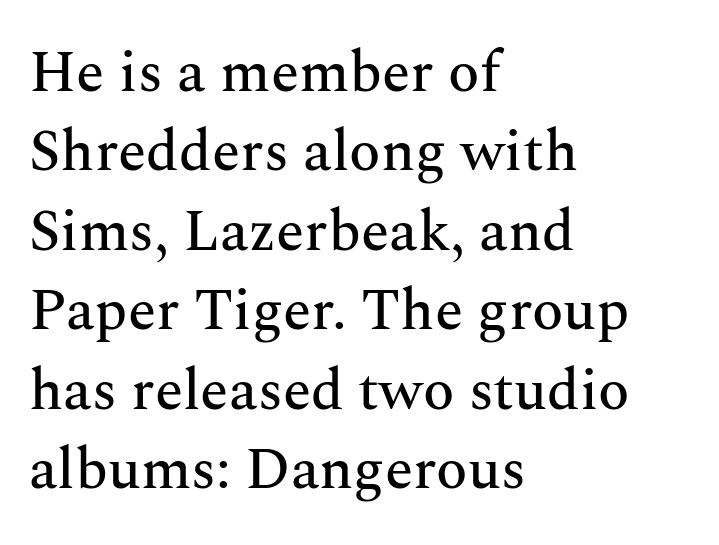
The image shows 58 px serif type, upright; set left-aligned, normal line spacing (1.37x), normal letter spacing, not underlined; medium stroke contrast and a medium x-height.
